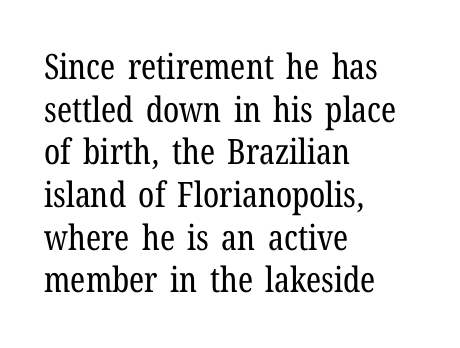
{"serif": "yes", "italic": "no", "bold": "no", "weight": "regular", "width": "condensed", "stroke_contrast": "low", "x_height": "medium", "monospaced": "no", "underline": "no", "align": "left", "line_spacing_ratio": 1.22, "letter_spacing": "normal", "letter_spacing_em": 0.0, "glyph_px": 35}
